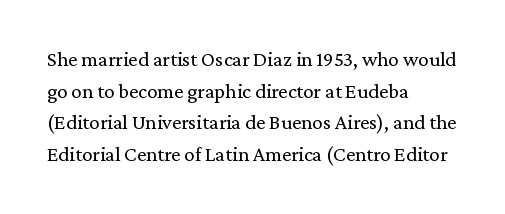
Style check: upright. Leftover space on each line is placed entirely after the last word. The rows are spaced the way most documents space them. The font is comparable to plain body text, perhaps lighter. Honestly, there is no underline to notice here at all. Nobody touched the tracking dial on this one.
